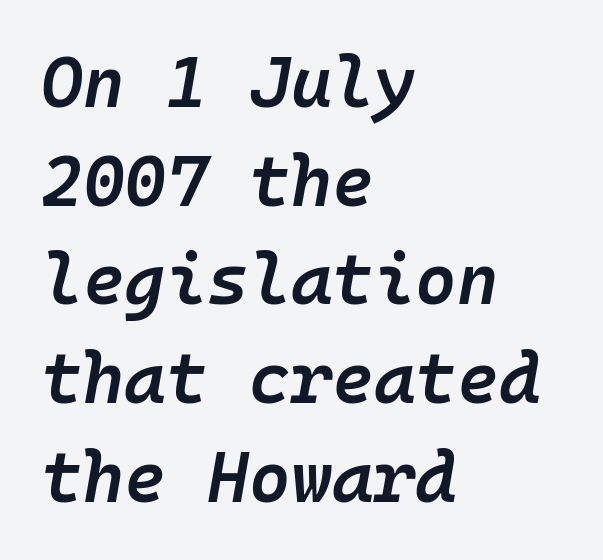
{"italic": "yes", "lean": "right", "slant_degrees": 10, "bold": "semi", "weight": "semibold", "width": "normal", "stroke_contrast": "low", "x_height": "medium", "monospaced": "yes", "underline": "no", "align": "left", "line_spacing": "normal", "line_spacing_ratio": 1.39, "letter_spacing": "normal", "letter_spacing_em": 0.0, "glyph_px": 71}
